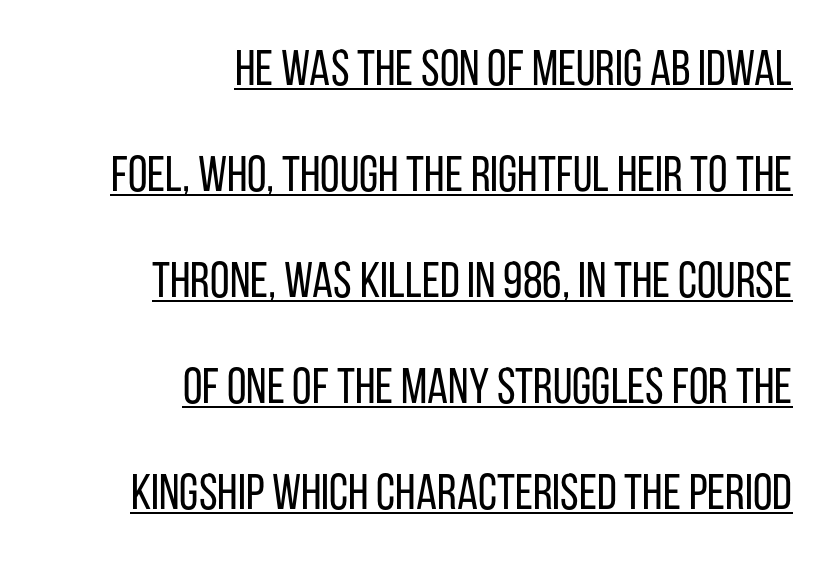
Q: Is the text bold? A: No.
Q: Is the text italic (slanted)? A: No, it is upright.
Q: Is the typeface a serif or a sans-serif typeface? A: Sans-serif.
Q: Is the text underlined? A: Yes.
Q: How is the paragraph aligned? A: Right-aligned.
Q: Is the spacing between letters normal or unusually wide? A: Normal.
Q: Is the spacing between lines tight, normal or loose? A: Loose.
Q: Width (condensed, normal, or wide)? A: Condensed.
Q: Stroke contrast? A: Low.
Q: x-height? A: Large.
Q: Monospaced? A: No.
